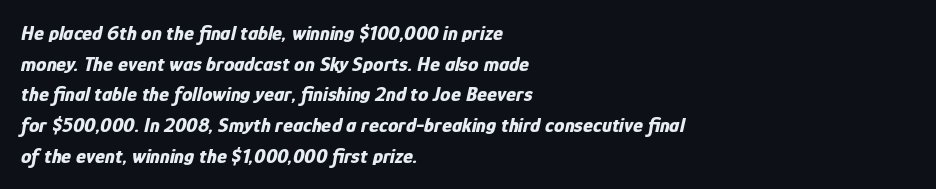
Line starts are locked; line ends wander. Caption: standard tracking, unaltered. Each glyph is drawn with heavy, bold strokes. Rendered with sloped, italic letterforms. These lines sit exactly where default settings would place them. Check the space under the baseline: it is left empty.
